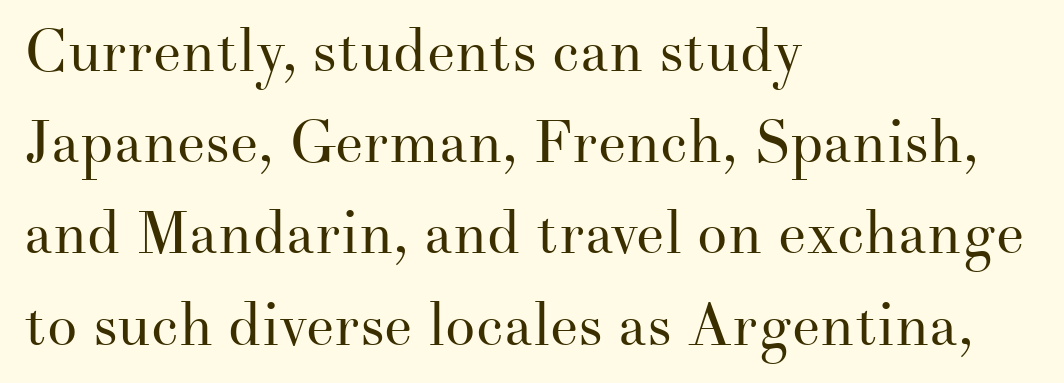
Q: Is the text bold? A: No.
Q: Is the text italic (slanted)? A: No, it is upright.
Q: Is the typeface a serif or a sans-serif typeface? A: Serif.
Q: Is the text underlined? A: No.
Q: How is the paragraph aligned? A: Left-aligned.
Q: Is the spacing between letters normal or unusually wide? A: Normal.
Q: Is the spacing between lines tight, normal or loose? A: Normal.
Q: Width (condensed, normal, or wide)? A: Normal.
Q: Stroke contrast? A: Medium.
Q: x-height? A: Small.
Q: Monospaced? A: No.
